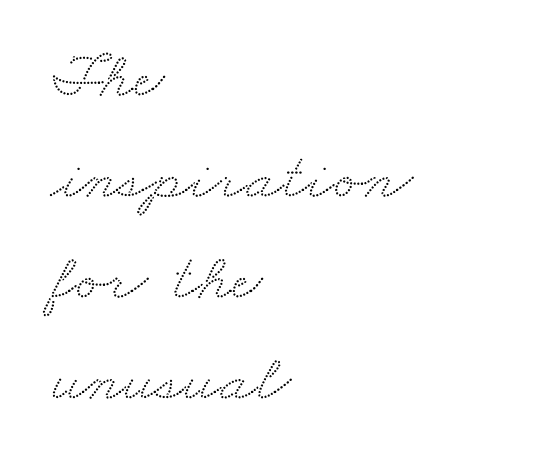
{"serif": "yes", "width": "wide", "stroke_contrast": "medium", "x_height": "small", "monospaced": "no", "underline": "no", "align": "left", "line_spacing": "normal", "line_spacing_ratio": 1.53, "letter_spacing": "normal", "letter_spacing_em": 0.0, "glyph_px": 66}
